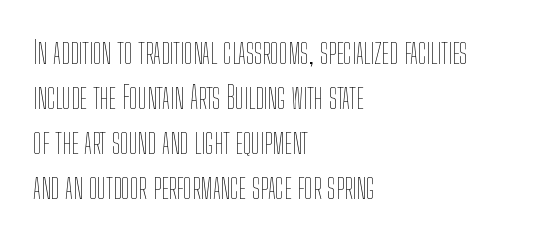
{"italic": "no", "bold": "no", "weight": "thin", "width": "condensed", "stroke_contrast": "low", "x_height": "medium", "monospaced": "no", "underline": "no", "align": "left", "line_spacing": "normal", "line_spacing_ratio": 1.45, "letter_spacing": "normal", "letter_spacing_em": 0.0, "glyph_px": 31}
